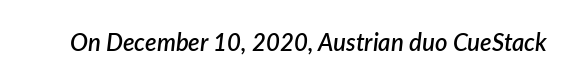
{"italic": "yes", "lean": "right", "slant_degrees": 7, "bold": "semi", "underline": "no", "letter_spacing": "normal", "letter_spacing_em": 0.0, "glyph_px": 24}
